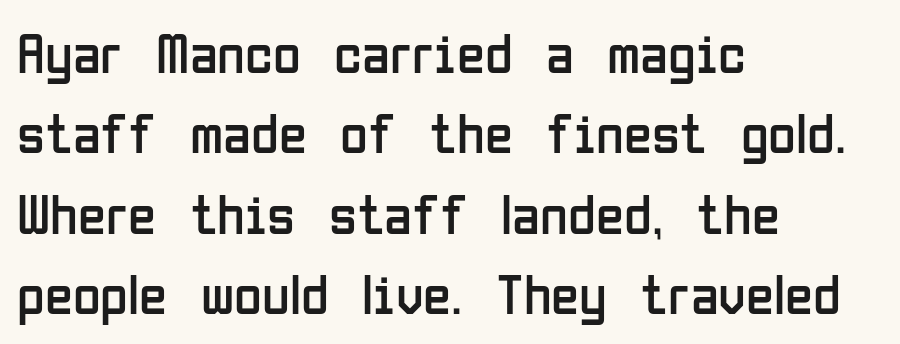
Character widths vary here, with narrow letters taking less room than wide ones. Stem width sits at or under what a default text font uses. The paragraph shown leans on its left margin. Standard letterfit; no display-style spreading of the glyphs.
